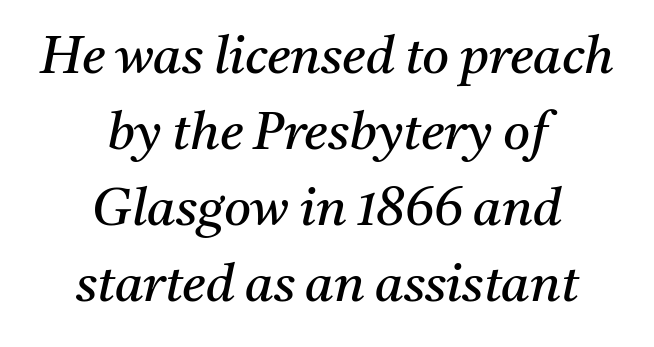
Horizontally, the lines are justified to the midpoint only. To sum up the face: it has serifs. On a weight scale, this lands at 450 or below. Students, note that the glyphs here touch the page at normal intervals. Interline gaps are of average width in this sample. The rendering applies a slant to the glyphs.
